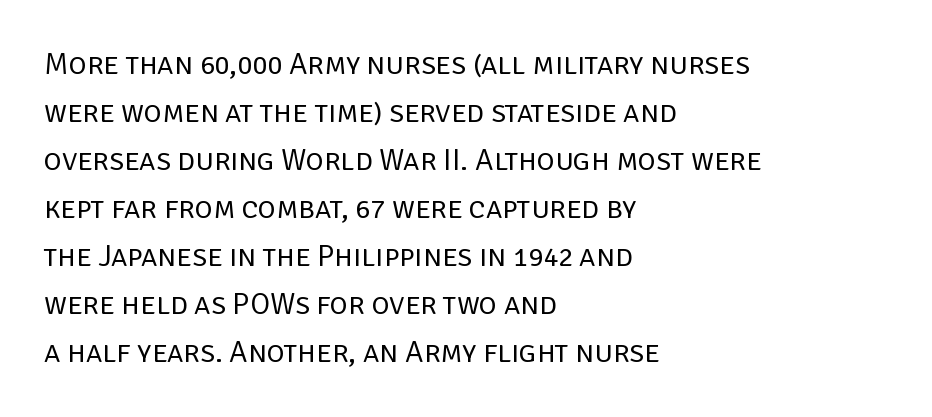
There is no visible air inserted between adjacent glyphs. Does the lettering tilt? It doesn't — this is upright. Proportional: the letters do not fall into vertical columns. Normally led — the rows are evenly, conventionally spaced.
